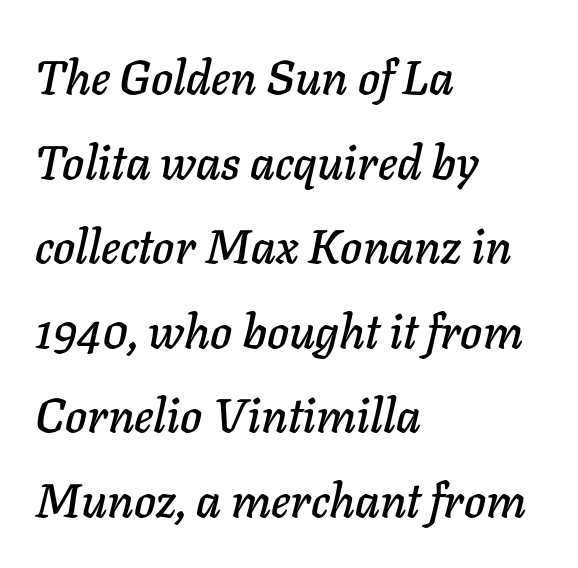
Q: Is the text italic (slanted)? A: Yes, it leans right by about 11 degrees.
Q: Is the text underlined? A: No.
Q: How is the paragraph aligned? A: Left-aligned.
Q: Is the spacing between letters normal or unusually wide? A: Normal.
Q: Width (condensed, normal, or wide)? A: Normal.
Q: Stroke contrast? A: Low.
Q: x-height? A: Medium.
Q: Monospaced? A: No.
